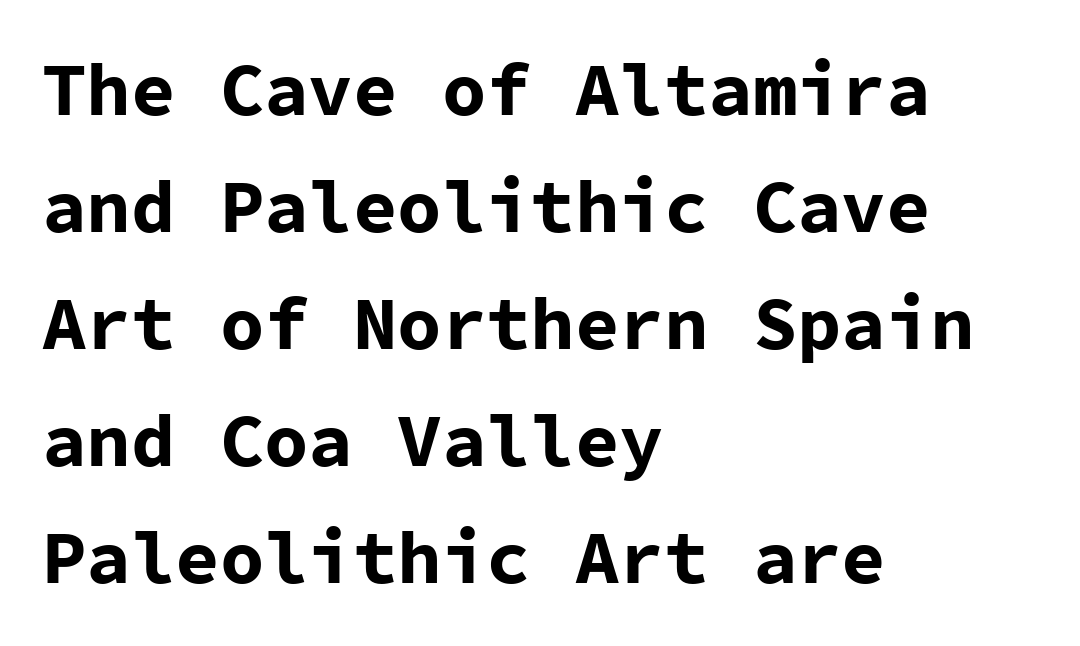
The image shows 74 px bold sans-serif type, upright, monospaced; set left-aligned, normal line spacing (1.58x), normal letter spacing, not underlined; low stroke contrast and a medium x-height.
